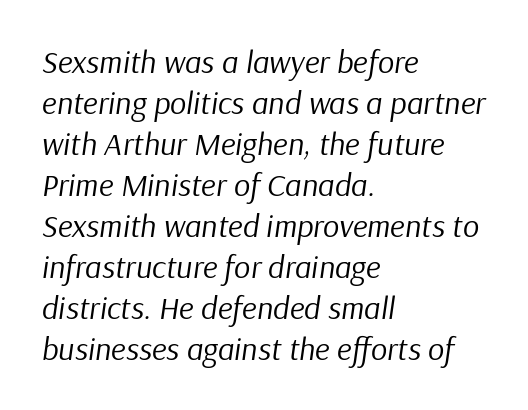
Q: Is the text bold? A: No.
Q: Is the text italic (slanted)? A: Yes, it leans right by about 9 degrees.
Q: Is the text underlined? A: No.
Q: How is the paragraph aligned? A: Left-aligned.
Q: Is the spacing between letters normal or unusually wide? A: Normal.
Q: Is the spacing between lines tight, normal or loose? A: Normal.
Q: Width (condensed, normal, or wide)? A: Normal.
Q: Stroke contrast? A: Low.
Q: x-height? A: Medium.
Q: Monospaced? A: No.
